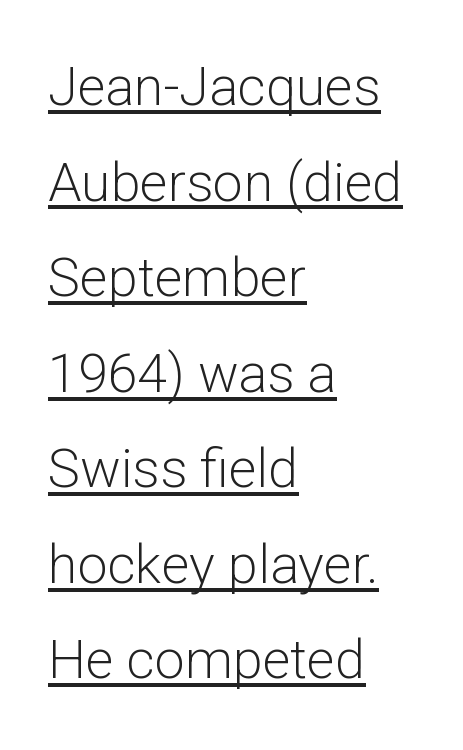
{"serif": "no", "italic": "no", "bold": "no", "weight": "light", "width": "normal", "stroke_contrast": "low", "x_height": "medium", "monospaced": "no", "underline": "yes", "align": "left", "line_spacing_ratio": 1.77, "letter_spacing": "normal", "letter_spacing_em": 0.0, "glyph_px": 54}
